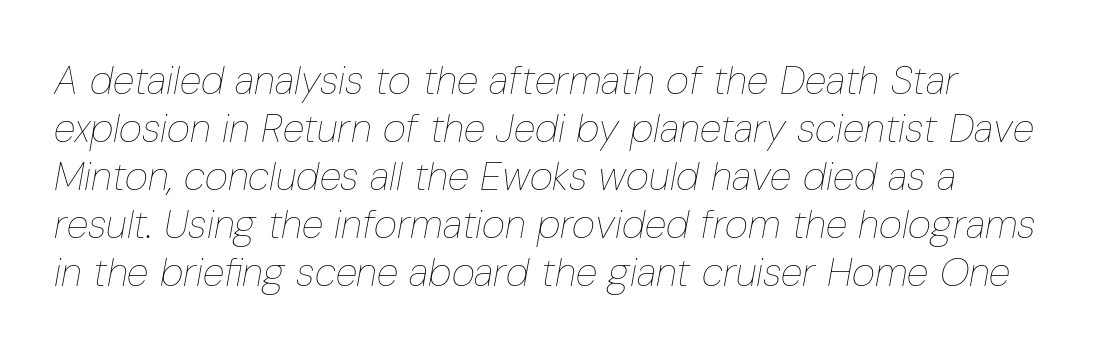
The image shows 40 px thin, condensed type, italic (leaning right); set line spacing 1.2x, normal letter spacing, not underlined; low stroke contrast and a medium x-height.
